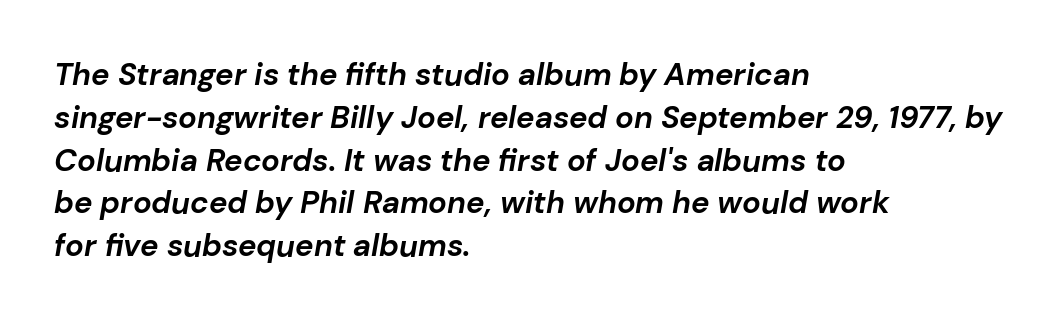
A clean baseline with only descenders dipping below it. The typesetter chose a ragged-right arrangement here. Heft: maximum for text — a bold. Successive baselines arrive at the customary interval. Is this a fixed-width face? No — the glyphs have proportional, varying widths. Yep, that's italic — everything's leaning.
